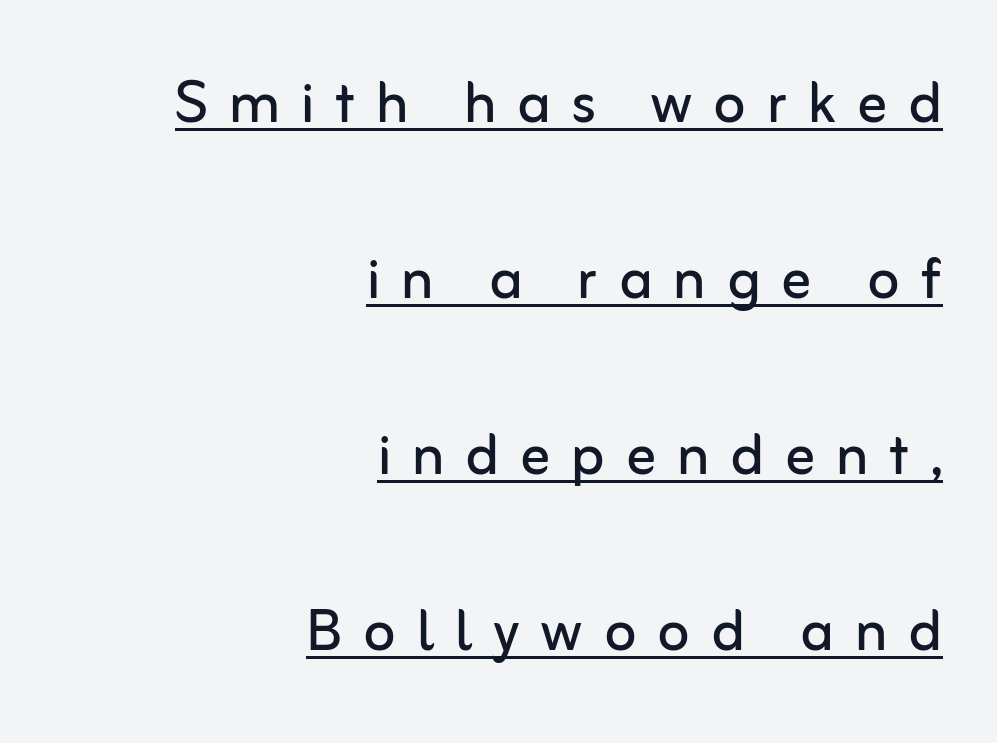
Q: Is the text bold? A: No.
Q: Is the text italic (slanted)? A: No, it is upright.
Q: Is the typeface a serif or a sans-serif typeface? A: Sans-serif.
Q: Is the text underlined? A: Yes.
Q: How is the paragraph aligned? A: Right-aligned.
Q: Is the spacing between letters normal or unusually wide? A: Unusually wide.
Q: Is the spacing between lines tight, normal or loose? A: Loose.
Q: Width (condensed, normal, or wide)? A: Normal.
Q: Stroke contrast? A: Low.
Q: x-height? A: Medium.
Q: Monospaced? A: No.
